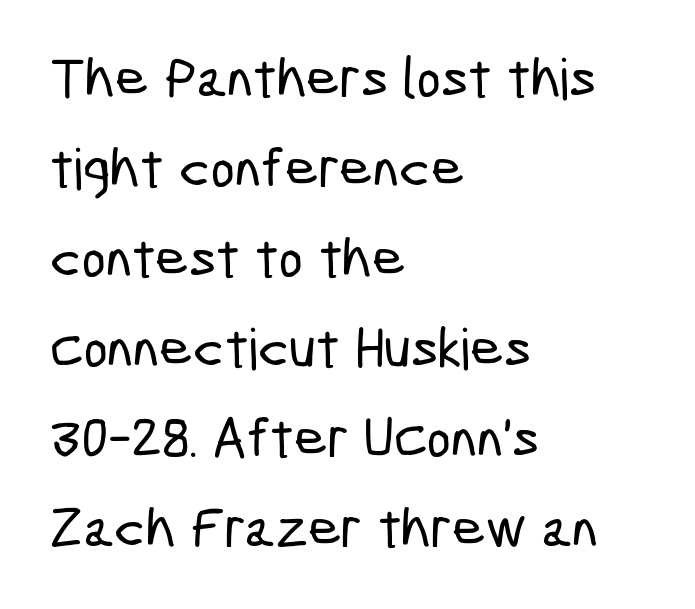
Q: Is the typeface a serif or a sans-serif typeface? A: Sans-serif.
Q: Is the text underlined? A: No.
Q: How is the paragraph aligned? A: Left-aligned.
Q: Is the spacing between letters normal or unusually wide? A: Normal.
Q: Is the spacing between lines tight, normal or loose? A: Normal.
Q: Width (condensed, normal, or wide)? A: Condensed.
Q: Stroke contrast? A: Low.
Q: x-height? A: Medium.
Q: Monospaced? A: No.
